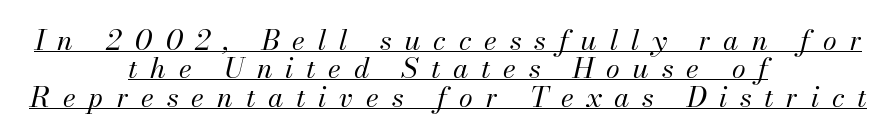
Note the varied advance widths — an 'i' is clearly narrower than an 'm'. This rendering features underlined lettering. Layout note: lines centered. There is plenty of visible air inserted between adjacent glyphs. No letter is thick-stroked: the sample isn't bold. These lines were composed using italics.
